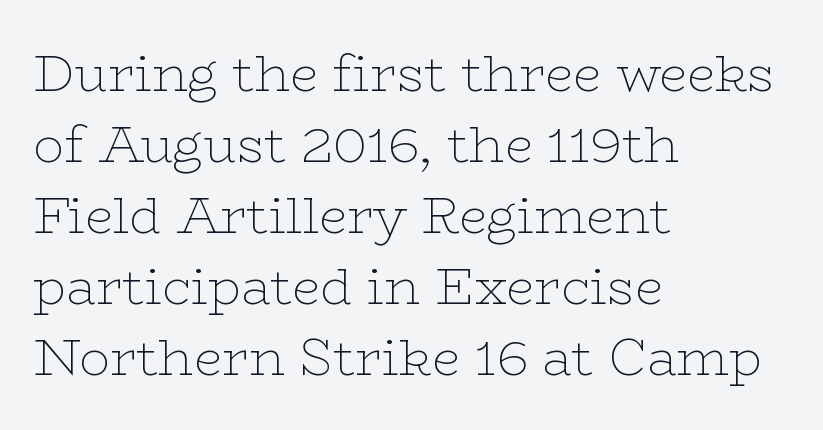
The image shows 51 px thin, wide serif type, upright; set left-aligned, normal line spacing (1.39x), normal letter spacing, not underlined; low stroke contrast and a medium x-height.
